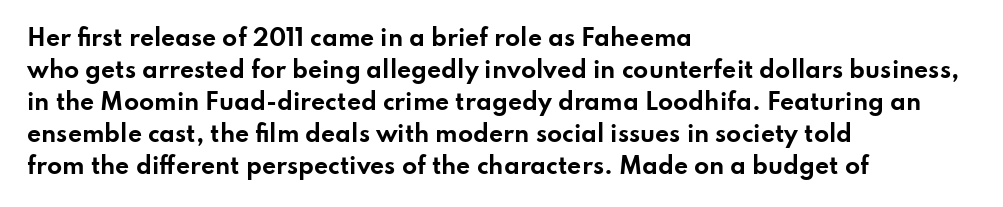
Q: Is the text bold? A: Yes.
Q: Is the text italic (slanted)? A: No, it is upright.
Q: Is the text underlined? A: No.
Q: How is the paragraph aligned? A: Left-aligned.
Q: Is the spacing between letters normal or unusually wide? A: Normal.
Q: Is the spacing between lines tight, normal or loose? A: Normal.
